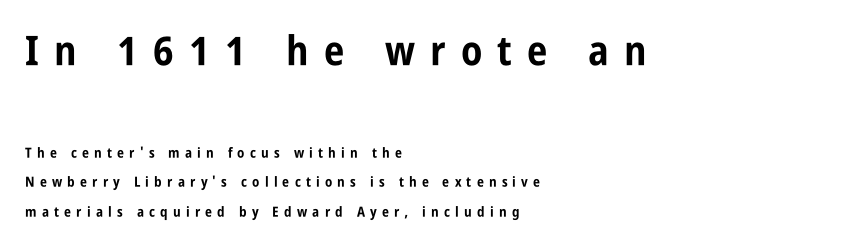
{"serif": "no", "italic": "no", "bold": "yes", "weight": "bold", "width": "condensed", "stroke_contrast": "low", "x_height": "large", "monospaced": "no", "underline": "no", "align": "left", "line_spacing": "loose", "line_spacing_ratio": 2.1, "letter_spacing": "wide", "letter_spacing_em": 0.37, "larger_block": "first", "size_ratio": 2.93, "glyph_px": 41}
